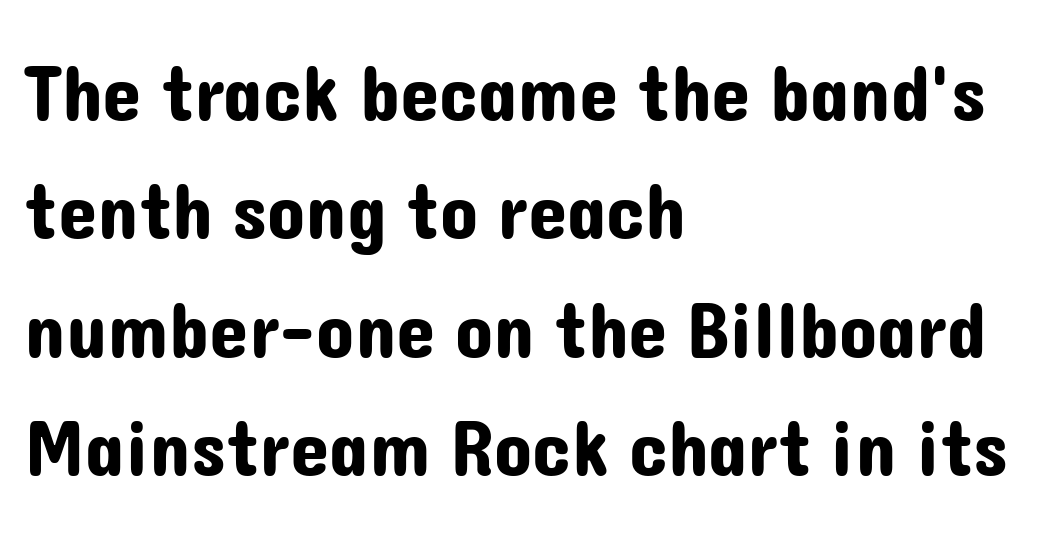
Q: Is the text italic (slanted)? A: No, it is upright.
Q: Is the typeface a serif or a sans-serif typeface? A: Sans-serif.
Q: Is the text underlined? A: No.
Q: How is the paragraph aligned? A: Left-aligned.
Q: Is the spacing between letters normal or unusually wide? A: Normal.
Q: Is the spacing between lines tight, normal or loose? A: Normal.
Q: Width (condensed, normal, or wide)? A: Normal.
Q: Stroke contrast? A: Low.
Q: x-height? A: Medium.
Q: Monospaced? A: No.
